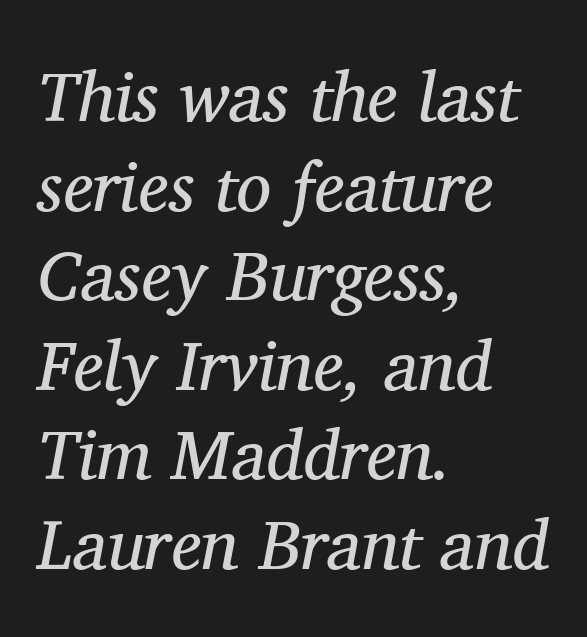
{"serif": "yes", "italic": "yes", "lean": "right", "slant_degrees": 11, "bold": "no", "weight": "regular", "width": "normal", "stroke_contrast": "medium", "x_height": "medium", "monospaced": "no", "underline": "no", "align": "left", "line_spacing": "normal", "line_spacing_ratio": 1.28, "letter_spacing": "normal", "letter_spacing_em": 0.0, "glyph_px": 70}
